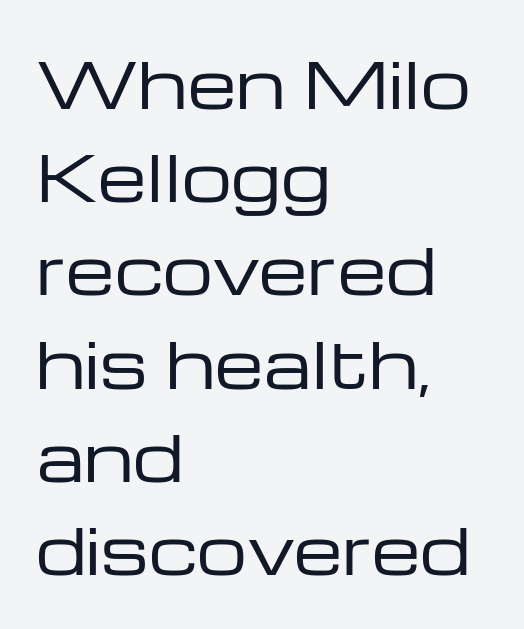
The image shows 63 px regular-weight, wide sans-serif type, upright; set left-aligned, normal line spacing (1.48x), normal letter spacing, not underlined; low stroke contrast and a medium x-height.
